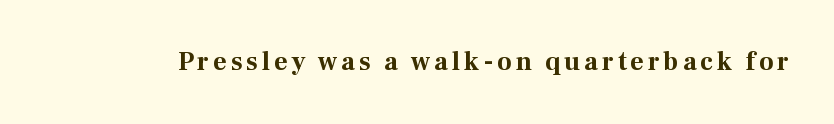
Q: Is the text bold? A: Yes.
Q: Is the text italic (slanted)? A: No, it is upright.
Q: Is the text underlined? A: No.
